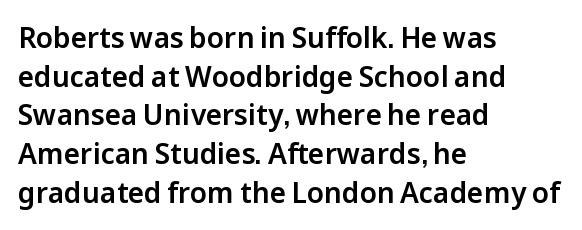
The image shows 28 px sans-serif type, upright; set left-aligned, normal line spacing (1.38x), normal letter spacing, not underlined; low stroke contrast and a medium x-height.
